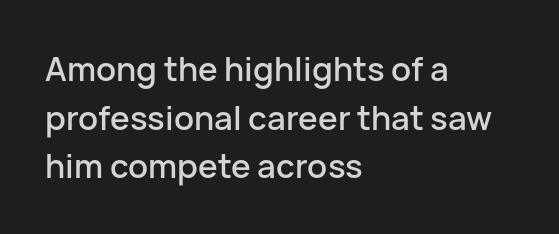
Q: Is the text italic (slanted)? A: No, it is upright.
Q: Is the typeface a serif or a sans-serif typeface? A: Sans-serif.
Q: Is the text underlined? A: No.
Q: How is the paragraph aligned? A: Left-aligned.
Q: Is the spacing between letters normal or unusually wide? A: Normal.
Q: Is the spacing between lines tight, normal or loose? A: Normal.
Q: Width (condensed, normal, or wide)? A: Normal.
Q: Stroke contrast? A: Low.
Q: x-height? A: Medium.
Q: Monospaced? A: No.
